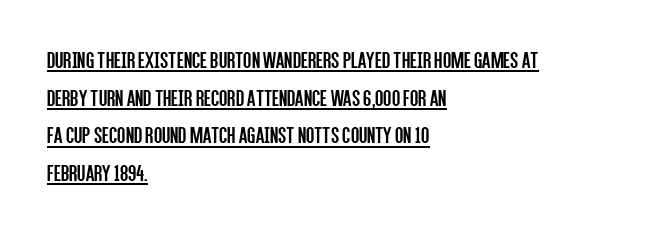
These lines stack with their left ends in a neat column. Italic: no, the glyphs are upright roman. Regular leading. The string is rendered with underlining switched on. The characters are drawn with everyday or finer stroke widths.
